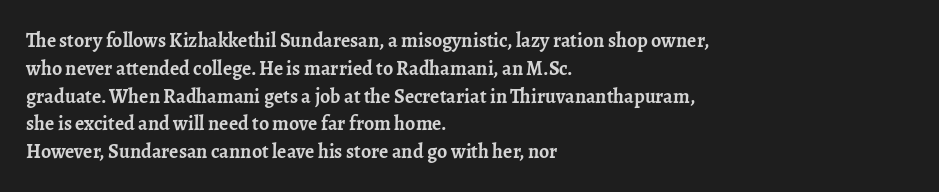
The image shows 20 px bold type, upright; set left-aligned, normal line spacing (1.39x), normal letter spacing, not underlined.
